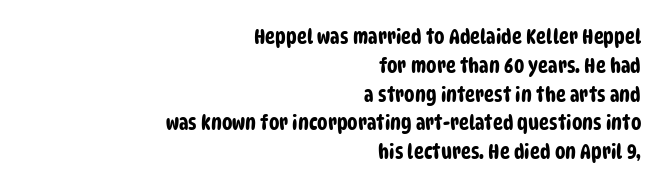
Q: Is the text underlined? A: No.
Q: How is the paragraph aligned? A: Right-aligned.
Q: Is the spacing between letters normal or unusually wide? A: Normal.
Q: Is the spacing between lines tight, normal or loose? A: Normal.
